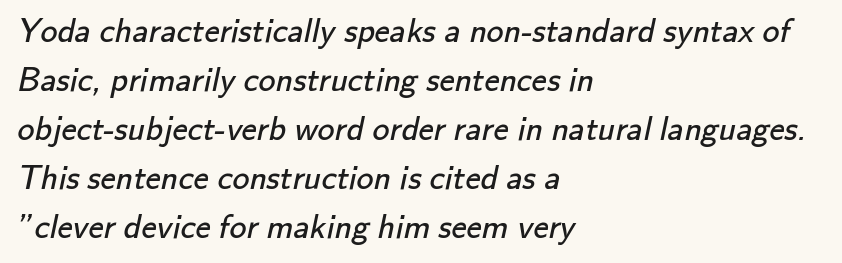
{"serif": "no", "bold": "no", "weight": "regular", "width": "normal", "stroke_contrast": "low", "x_height": "small", "monospaced": "no", "underline": "no", "align": "left", "line_spacing": "normal", "line_spacing_ratio": 1.44, "letter_spacing": "normal", "letter_spacing_em": 0.0, "glyph_px": 34}
